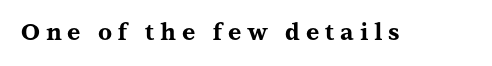
The image shows 23 px bold type, upright; set unusually wide letter spacing (+0.25 em), not underlined.
